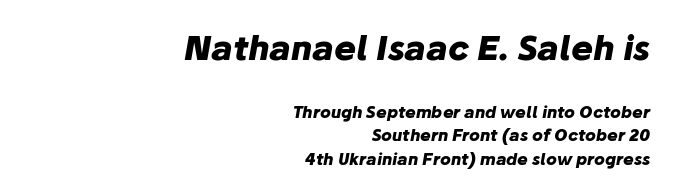
{"italic": "yes", "lean": "right", "slant_degrees": 10, "bold": "yes", "weight": "heavy", "width": "normal", "stroke_contrast": "low", "x_height": "medium", "monospaced": "no", "underline": "no", "align": "right", "line_spacing": "normal", "line_spacing_ratio": 1.47, "letter_spacing": "normal", "letter_spacing_em": 0.0, "larger_block": "first", "size_ratio": 2.06, "glyph_px": 33}
